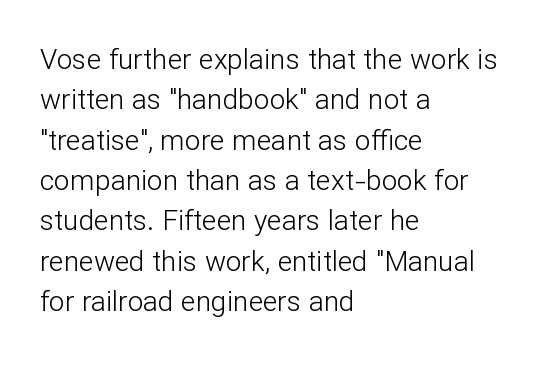
Q: Is the text bold? A: No.
Q: Is the text italic (slanted)? A: No, it is upright.
Q: Is the typeface a serif or a sans-serif typeface? A: Sans-serif.
Q: Is the text underlined? A: No.
Q: How is the paragraph aligned? A: Left-aligned.
Q: Is the spacing between letters normal or unusually wide? A: Normal.
Q: Is the spacing between lines tight, normal or loose? A: Normal.
Q: Width (condensed, normal, or wide)? A: Normal.
Q: Stroke contrast? A: Low.
Q: x-height? A: Medium.
Q: Monospaced? A: No.
